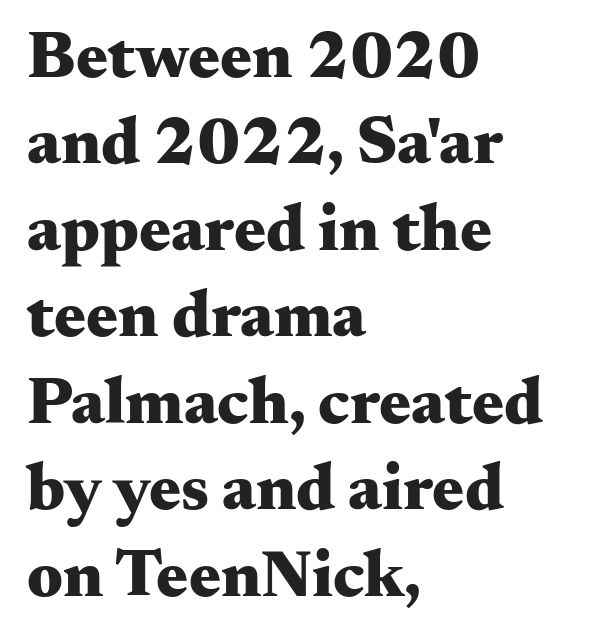
Every letter is thick-stroked: bold, no question. Unlike a clean sans, this face finishes its strokes with serifs. Default kerning and tracking; the words read as compact shapes. The letters advance in unequal steps, a hallmark of proportional type.
